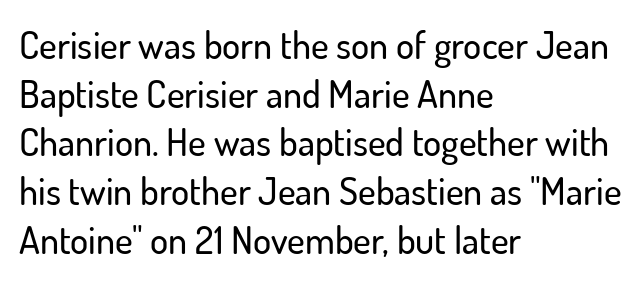
The image shows 38 px sans-serif type, upright; set left-aligned, normal line spacing (1.28x), normal letter spacing, not underlined; low stroke contrast and a small x-height.
